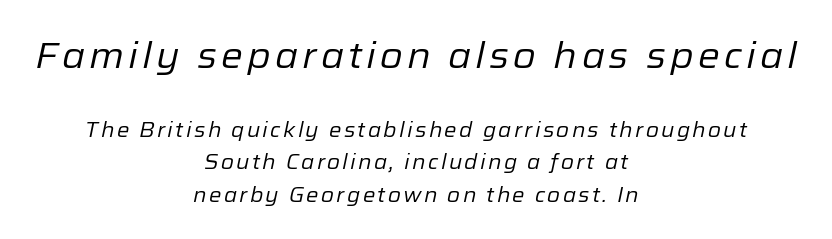
Q: Is the text bold? A: No.
Q: Is the text italic (slanted)? A: Yes, it leans right by about 12 degrees.
Q: Is the text underlined? A: No.
Q: How is the paragraph aligned? A: Centered.
Q: Is the spacing between lines tight, normal or loose? A: Normal.
Q: Which block of text is set in a larger size, the first (top) or the second (bottom)? A: The first (top) one.
Q: Width (condensed, normal, or wide)? A: Normal.
Q: Stroke contrast? A: Low.
Q: x-height? A: Medium.
Q: Monospaced? A: No.
